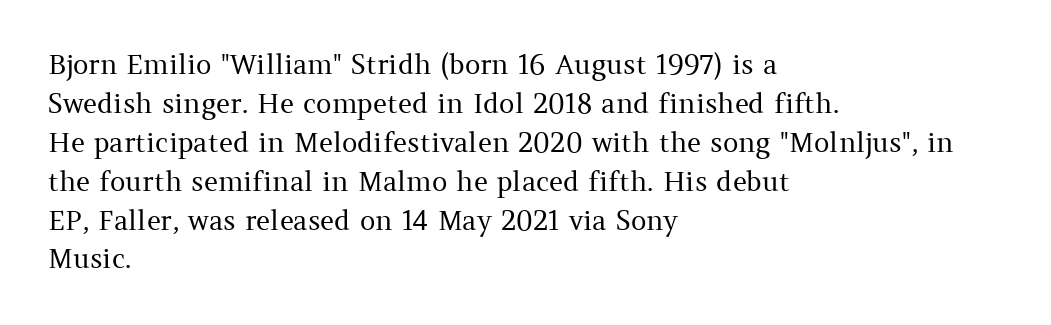
The image shows 27 px text type, upright; set left-aligned, normal line spacing (1.44x), normal letter spacing, not underlined.
